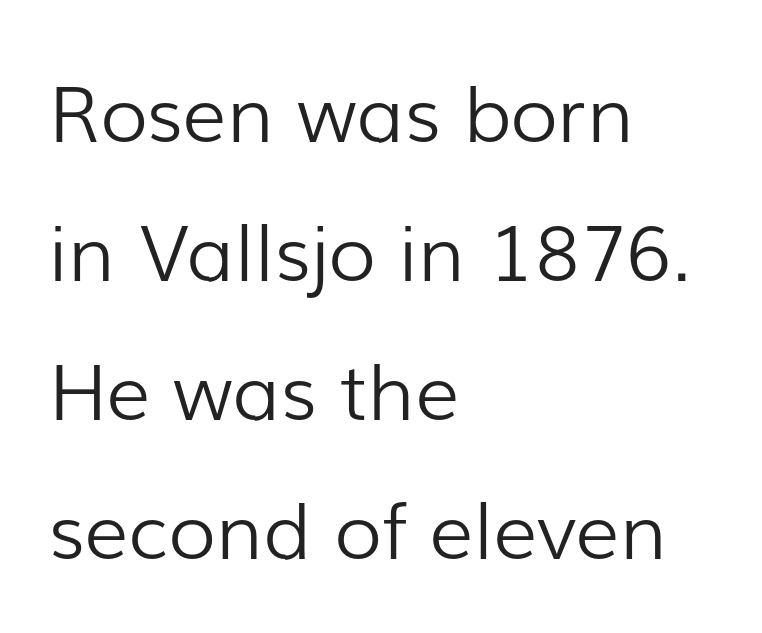
Q: Is the text bold? A: No.
Q: Is the text italic (slanted)? A: No, it is upright.
Q: Is the typeface a serif or a sans-serif typeface? A: Sans-serif.
Q: Is the text underlined? A: No.
Q: How is the paragraph aligned? A: Left-aligned.
Q: Is the spacing between letters normal or unusually wide? A: Normal.
Q: Width (condensed, normal, or wide)? A: Normal.
Q: Stroke contrast? A: Low.
Q: x-height? A: Medium.
Q: Monospaced? A: No.
